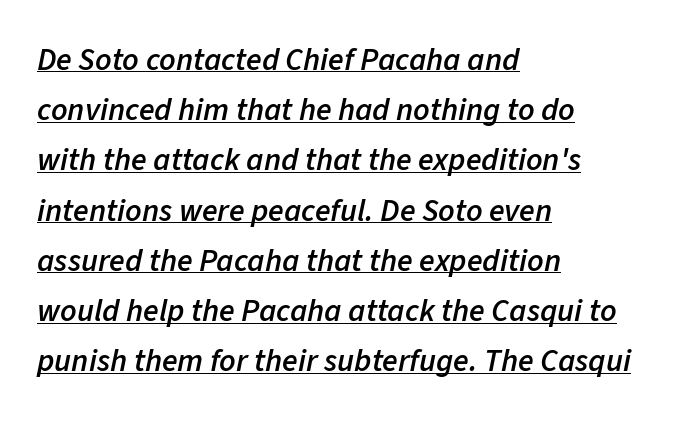
When letters slant like this, we call the style italic. Here the designer chose a conventional face with non-uniform glyph widths. Moderately thickened strokes mark this as semibold type. Characters follow at the spacing the type designer built in. The sample's only ornament is a line tracing under the words.
